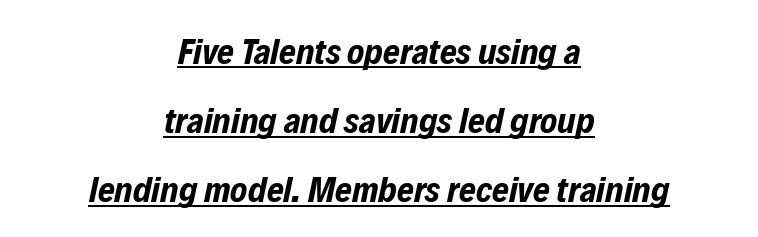
No extra tracking has been applied to these lines. Where is the straight margin? There isn't one; the lines are centered. The passage shown is typed in a proportional face where columns would drift. Weight: bold. Emphasis is given by a line drawn under the lettering. Interline gaps are noticeably wide in this sample.
